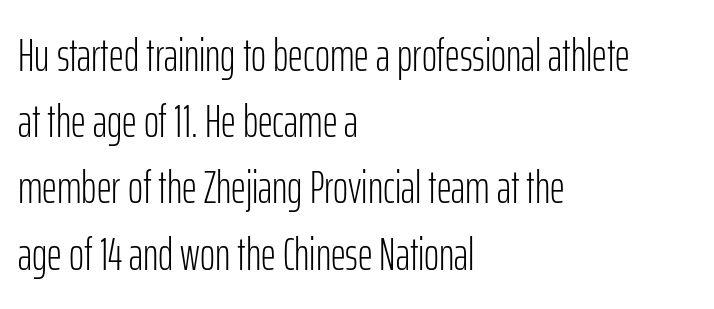
Q: Is the text bold? A: No.
Q: Is the text italic (slanted)? A: No, it is upright.
Q: Is the typeface a serif or a sans-serif typeface? A: Sans-serif.
Q: Is the text underlined? A: No.
Q: How is the paragraph aligned? A: Left-aligned.
Q: Is the spacing between letters normal or unusually wide? A: Normal.
Q: Is the spacing between lines tight, normal or loose? A: Normal.
Q: Width (condensed, normal, or wide)? A: Condensed.
Q: Stroke contrast? A: Low.
Q: x-height? A: Medium.
Q: Monospaced? A: No.
